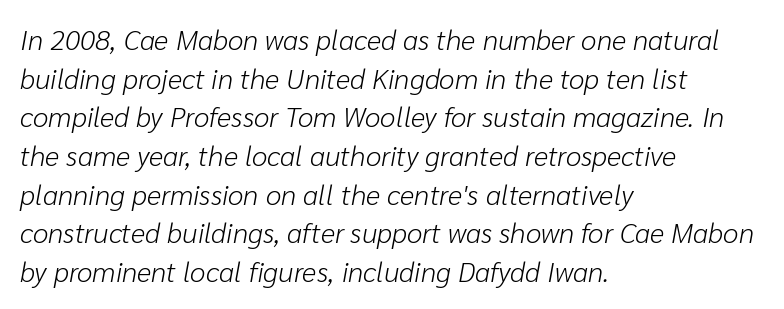
{"italic": "yes", "lean": "right", "slant_degrees": 10, "bold": "no", "weight": "light", "width": "normal", "stroke_contrast": "low", "x_height": "medium", "monospaced": "no", "underline": "no", "align": "left", "line_spacing": "normal", "line_spacing_ratio": 1.38, "letter_spacing": "normal", "letter_spacing_em": 0.0, "glyph_px": 28}
